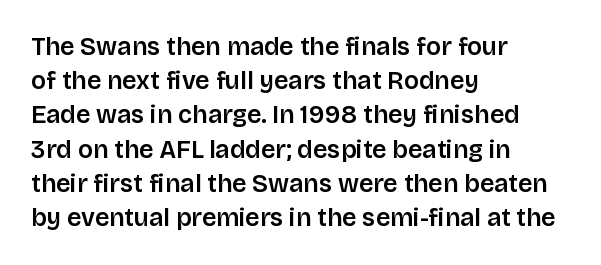
Q: Is the text italic (slanted)? A: No, it is upright.
Q: Is the text underlined? A: No.
Q: How is the paragraph aligned? A: Left-aligned.
Q: Is the spacing between letters normal or unusually wide? A: Normal.
Q: Is the spacing between lines tight, normal or loose? A: Normal.
